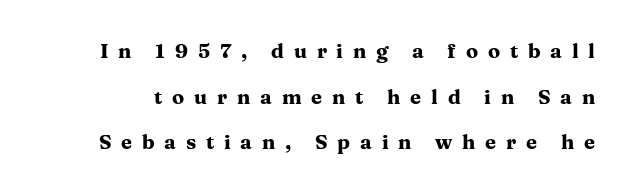
Q: Is the text bold? A: Yes.
Q: Is the text italic (slanted)? A: No, it is upright.
Q: Is the text underlined? A: No.
Q: Is the spacing between letters normal or unusually wide? A: Unusually wide.
Q: Is the spacing between lines tight, normal or loose? A: Loose.
